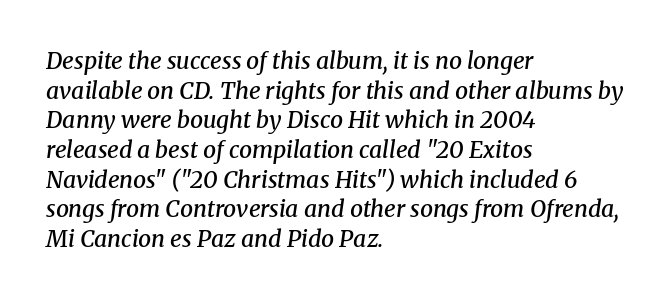
The image shows 23 px text type, italic (leaning right); set left-aligned, normal line spacing (1.29x), normal letter spacing, not underlined.
